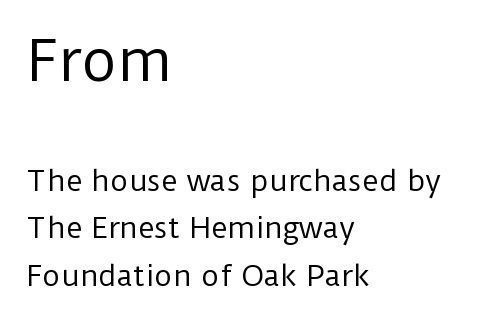
The image shows 55 px regular-weight sans-serif type, upright; set left-aligned, normal line spacing (1.69x), normal letter spacing, not underlined; the first (top) block is 1.96x larger; low stroke contrast and a medium x-height.
